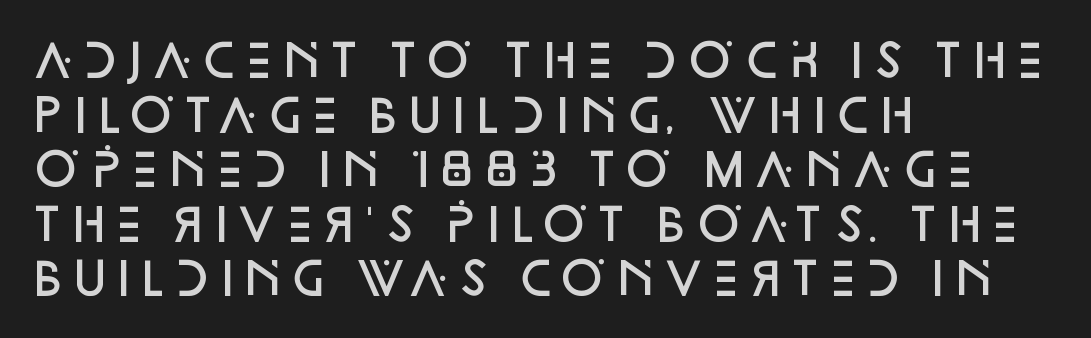
{"serif": "no", "italic": "no", "bold": "semi", "weight": "semibold", "width": "normal", "stroke_contrast": "low", "x_height": "large", "monospaced": "no", "underline": "no", "align": "left", "line_spacing_ratio": 1.24, "letter_spacing": "normal", "letter_spacing_em": 0.0, "glyph_px": 44}
